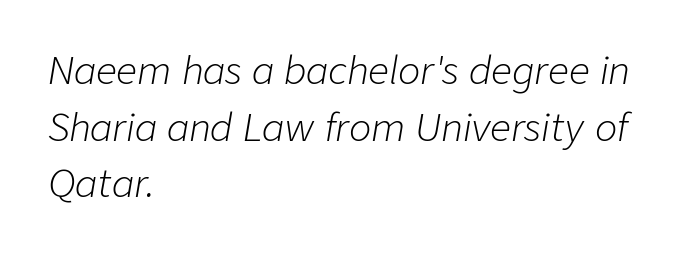
This rendering features lettering with no underline. The letters sit at their default tracking, neither squeezed nor spread. The paragraph has a hard left edge and a soft right edge. Nothing heavy about these letters — not bold at all.
